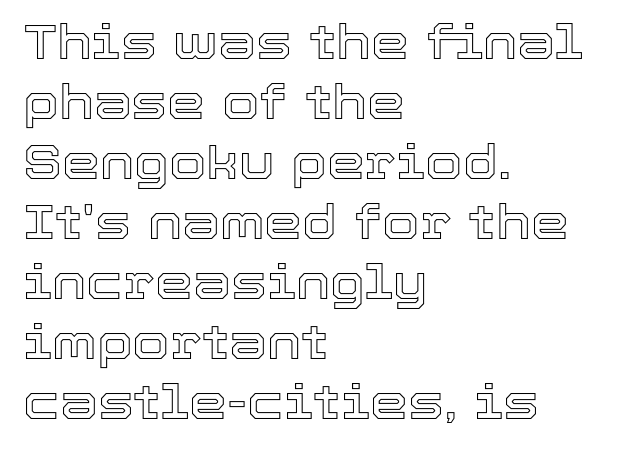
The image shows 48 px text type, upright; set left-aligned, normal line spacing (1.25x), normal letter spacing, not underlined; a medium x-height.
